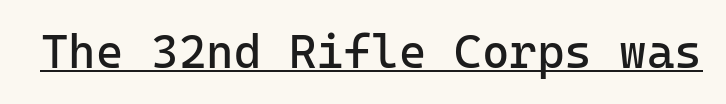
This rendering leaves character spacing at its baseline value. Is this a fixed-width face? Yes — each glyph sits in an identical cell. The type sits square on the baseline with zero lean. A baseline rule has been typeset under these characters. You can tell from the bare stems that sans-serif type was used.
